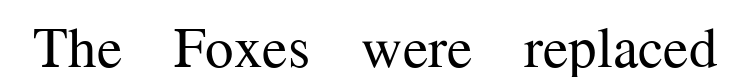
The image shows 57 px regular-weight serif type, upright; set normal letter spacing, not underlined; medium stroke contrast and a medium x-height.
